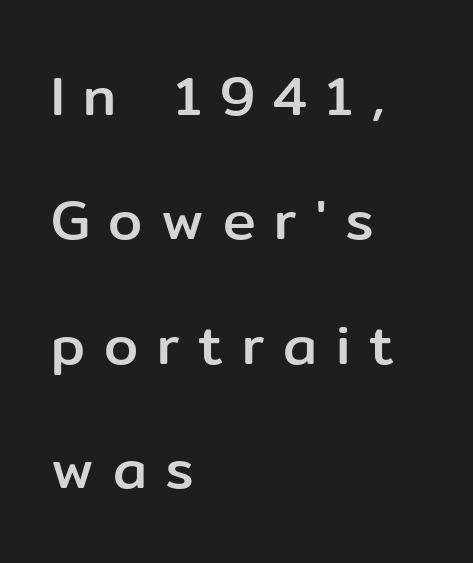
Q: Is the text italic (slanted)? A: No, it is upright.
Q: Is the typeface a serif or a sans-serif typeface? A: Sans-serif.
Q: Is the text underlined? A: No.
Q: How is the paragraph aligned? A: Left-aligned.
Q: Is the spacing between letters normal or unusually wide? A: Unusually wide.
Q: Is the spacing between lines tight, normal or loose? A: Loose.
Q: Width (condensed, normal, or wide)? A: Normal.
Q: Stroke contrast? A: Low.
Q: x-height? A: Medium.
Q: Monospaced? A: No.
